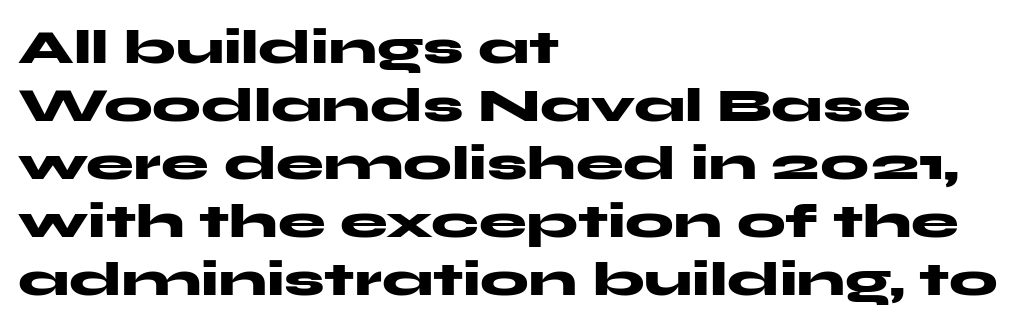
Q: Is the text bold? A: Yes.
Q: Is the text italic (slanted)? A: No, it is upright.
Q: Is the typeface a serif or a sans-serif typeface? A: Sans-serif.
Q: Is the text underlined? A: No.
Q: How is the paragraph aligned? A: Left-aligned.
Q: Is the spacing between letters normal or unusually wide? A: Normal.
Q: Width (condensed, normal, or wide)? A: Wide.
Q: Stroke contrast? A: Medium.
Q: x-height? A: Medium.
Q: Monospaced? A: No.
